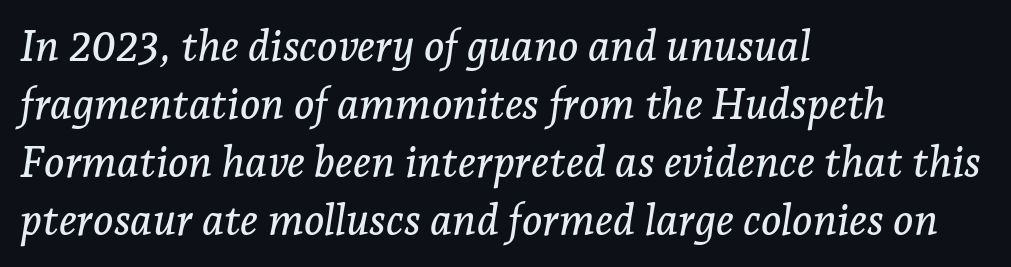
Underline: absent. Is there much room between lines? A standard amount, neither cramped nor airy. The typesetter chose a ragged-right arrangement here. When letters slant like this, we call the style italic. Varying glyph widths throughout — classic text-font behaviour. The passage shown has conventional tracking throughout.
